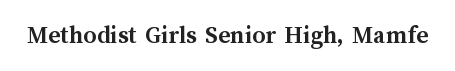
Q: Is the text bold? A: Yes.
Q: Is the text italic (slanted)? A: No, it is upright.
Q: Is the text underlined? A: No.
Q: Is the spacing between letters normal or unusually wide? A: Normal.
